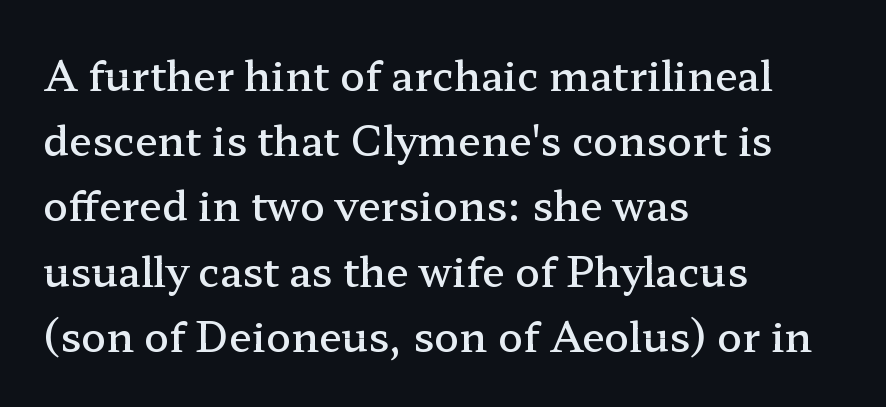
The image shows 41 px semibold, wide serif type, upright; set left-aligned, normal line spacing (1.59x), normal letter spacing, not underlined; low stroke contrast and a medium x-height.
